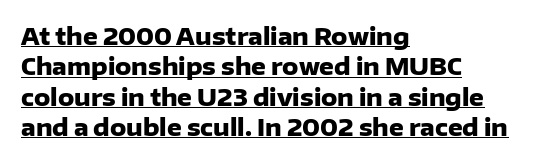
This sample carries an underscore along the baseline area. How are the letters spaced? Ordinarily, with no added tracking. The letters are bold, with thick, heavy strokes. Quick note: interline space is typical. Compared with a centered layout, this one pins lines to the left instead.
